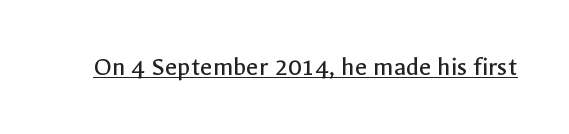
Vertical stems look standard width or narrower in stroke. This sample carries an underscore along the baseline area. Notice how the stems are strictly vertical — no italics here. Spacing between characters is what you'd get straight out of the box.
